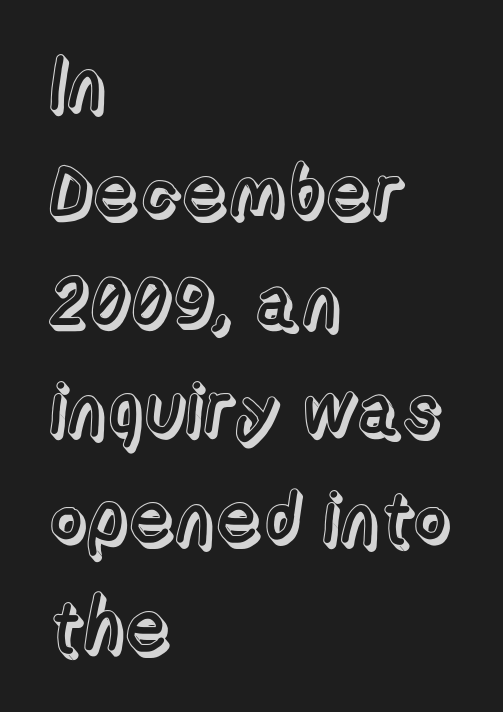
Q: Is the text italic (slanted)? A: Yes.
Q: Is the text underlined? A: No.
Q: How is the paragraph aligned? A: Left-aligned.
Q: Is the spacing between letters normal or unusually wide? A: Normal.
Q: Is the spacing between lines tight, normal or loose? A: Normal.
Q: Width (condensed, normal, or wide)? A: Normal.
Q: x-height? A: Medium.
Q: Monospaced? A: No.
